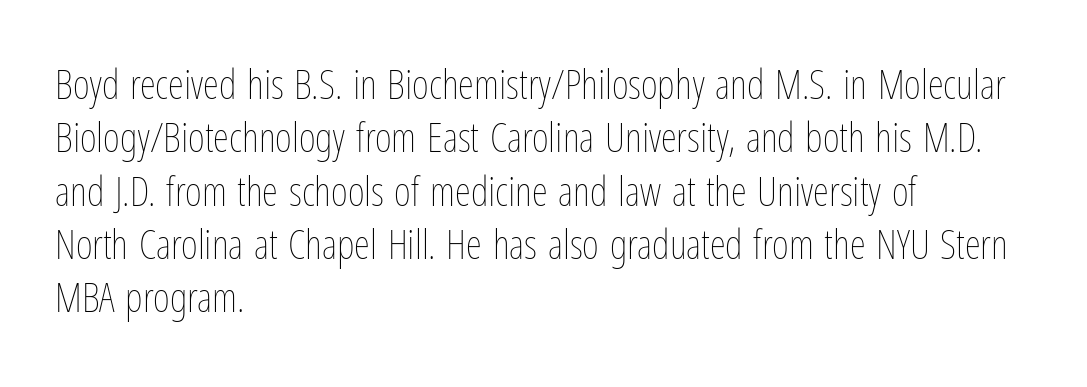
Q: Is the text bold? A: No.
Q: Is the text italic (slanted)? A: No, it is upright.
Q: Is the text underlined? A: No.
Q: How is the paragraph aligned? A: Left-aligned.
Q: Is the spacing between letters normal or unusually wide? A: Normal.
Q: Is the spacing between lines tight, normal or loose? A: Normal.
Q: Width (condensed, normal, or wide)? A: Condensed.
Q: Stroke contrast? A: Low.
Q: x-height? A: Medium.
Q: Monospaced? A: No.
